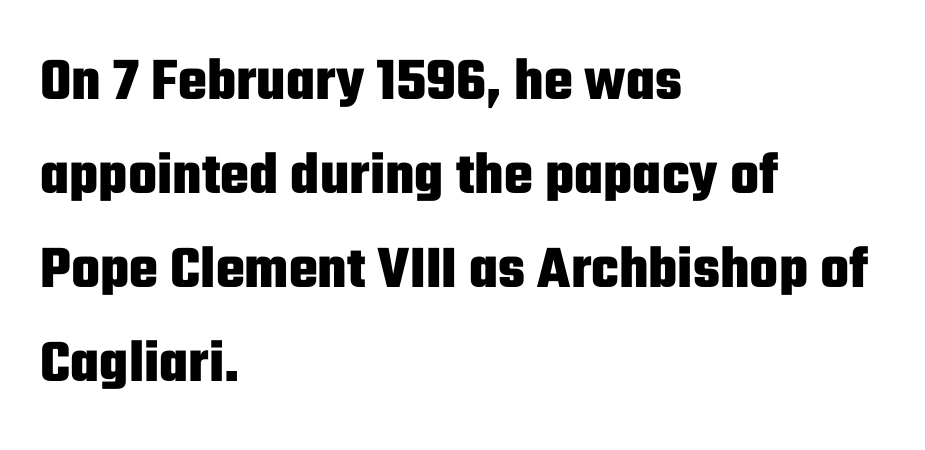
Strokes here are thick enough to call this a true bold. Lines of text with bare space underneath. Serifs: no, the terminals of the letterforms are clean. This sample uses an upright cut, with every glyph sitting square on the baseline.
